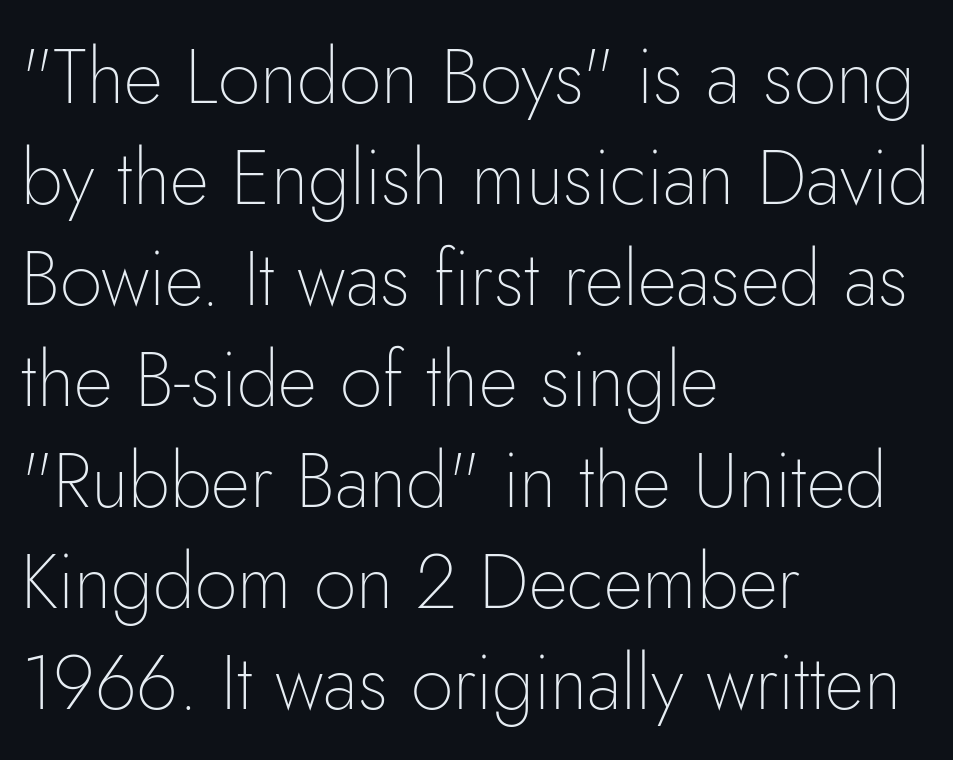
Q: Is the text bold? A: No.
Q: Is the text italic (slanted)? A: No, it is upright.
Q: Is the typeface a serif or a sans-serif typeface? A: Sans-serif.
Q: Is the text underlined? A: No.
Q: How is the paragraph aligned? A: Left-aligned.
Q: Is the spacing between letters normal or unusually wide? A: Normal.
Q: Is the spacing between lines tight, normal or loose? A: Normal.
Q: Width (condensed, normal, or wide)? A: Normal.
Q: Stroke contrast? A: Low.
Q: x-height? A: Small.
Q: Monospaced? A: No.
